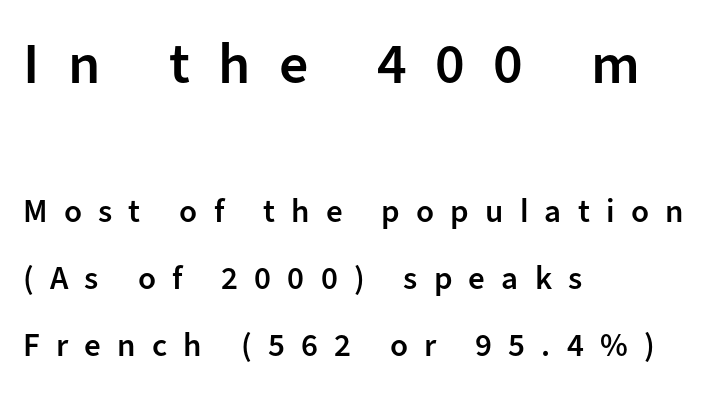
Looks like regular typesetting: each glyph gets only the width it needs. Reading down the column, the eye jumps a long way to each next line. The gaps between neighbouring characters are conspicuously large. The typesetter chose a ragged-right arrangement here. Italic? Not at all — the glyphs are vertical.
